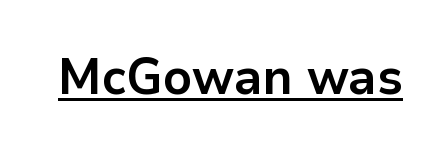
Q: Is the text bold? A: Yes.
Q: Is the text italic (slanted)? A: No, it is upright.
Q: Is the typeface a serif or a sans-serif typeface? A: Sans-serif.
Q: Is the text underlined? A: Yes.
Q: Is the spacing between letters normal or unusually wide? A: Normal.
Q: Width (condensed, normal, or wide)? A: Normal.
Q: Stroke contrast? A: Low.
Q: x-height? A: Medium.
Q: Monospaced? A: No.
